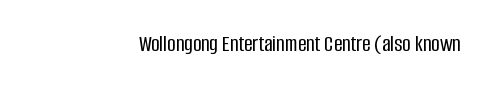
{"italic": "no", "underline": "no", "align": "right", "letter_spacing": "normal", "letter_spacing_em": 0.0, "glyph_px": 23}
